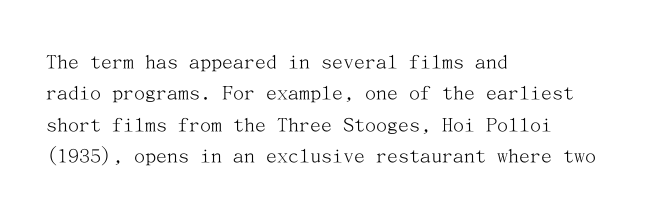
{"italic": "no", "bold": "no", "underline": "no", "align": "left", "line_spacing": "normal", "line_spacing_ratio": 1.43, "letter_spacing": "normal", "letter_spacing_em": 0.0, "glyph_px": 22}
